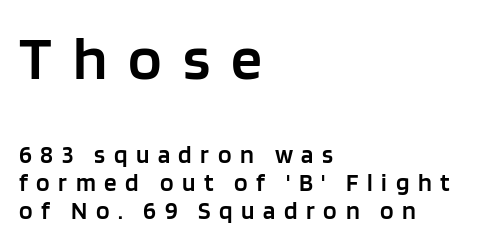
The image shows 62 px semibold sans-serif type, upright; set left-aligned, tight line spacing (1.13x), unusually wide letter spacing (+0.34 em), not underlined; the first (top) block is 2.48x larger; low stroke contrast and a large x-height.
